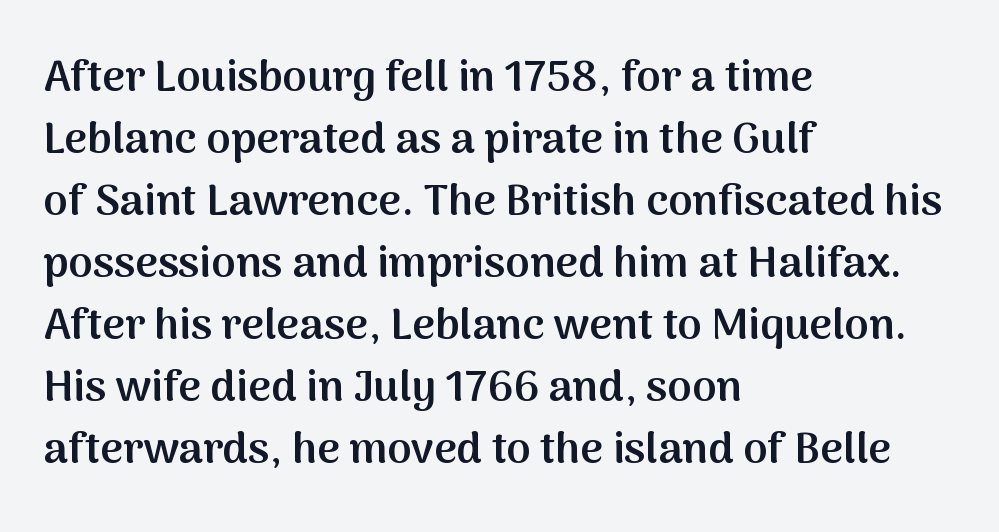
{"serif": "no", "italic": "no", "bold": "semi", "weight": "semibold", "width": "normal", "stroke_contrast": "medium", "x_height": "medium", "monospaced": "no", "underline": "no", "align": "left", "line_spacing": "normal", "line_spacing_ratio": 1.41, "letter_spacing": "normal", "letter_spacing_em": 0.0, "glyph_px": 44}
